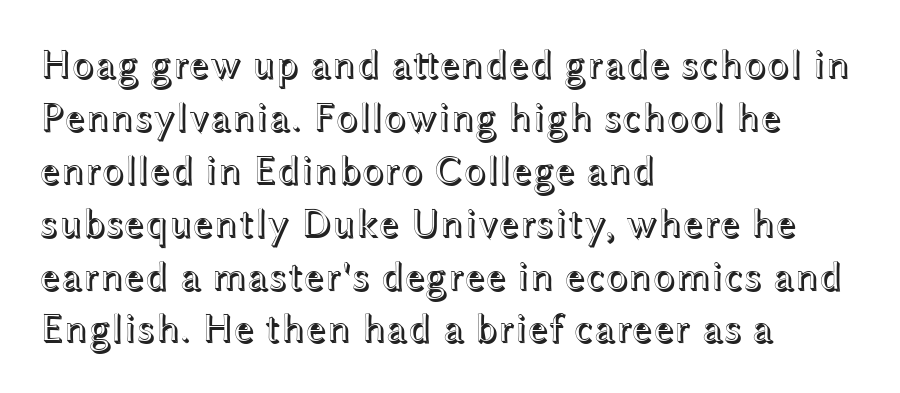
Tracking here is standard; glyphs follow each other at the usual distance. The gap between lines stays unmarked. The letters advance in unequal steps, a hallmark of proportional type. Horizontal alignment here is leftward, the default for most running prose. Leading: standard.
